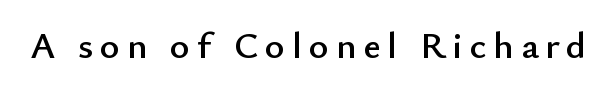
Q: Is the text italic (slanted)? A: No, it is upright.
Q: Is the typeface a serif or a sans-serif typeface? A: Sans-serif.
Q: Is the text underlined? A: No.
Q: Width (condensed, normal, or wide)? A: Normal.
Q: Stroke contrast? A: Low.
Q: x-height? A: Small.
Q: Monospaced? A: No.
